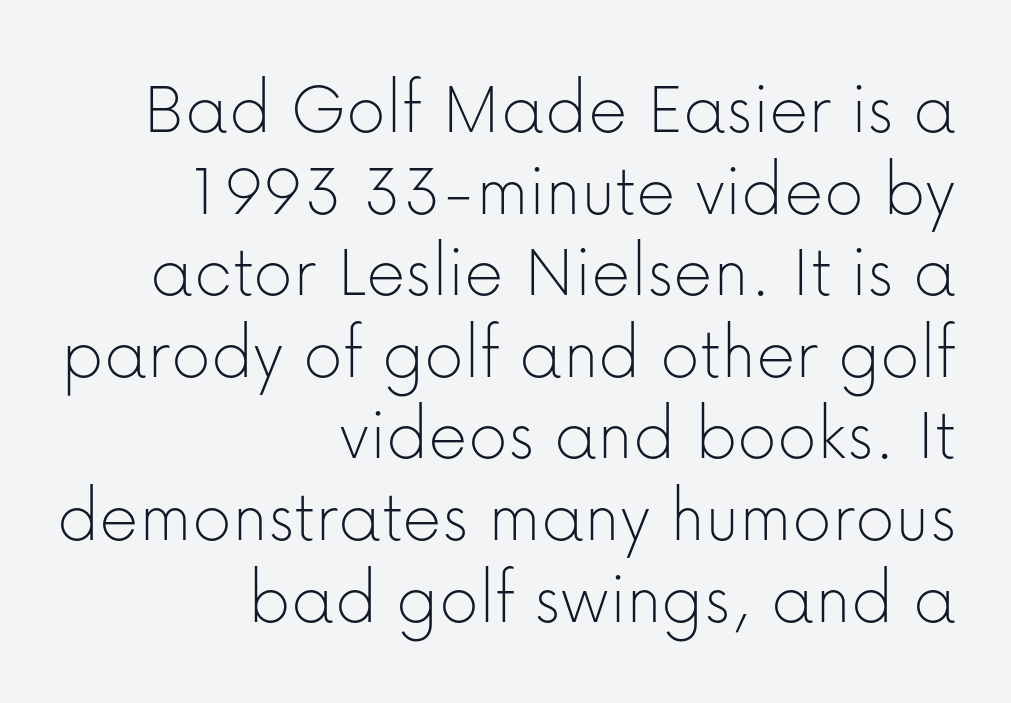
Q: Is the text bold? A: No.
Q: Is the text italic (slanted)? A: No, it is upright.
Q: Is the typeface a serif or a sans-serif typeface? A: Sans-serif.
Q: Is the text underlined? A: No.
Q: How is the paragraph aligned? A: Right-aligned.
Q: Is the spacing between letters normal or unusually wide? A: Normal.
Q: Is the spacing between lines tight, normal or loose? A: Tight.
Q: Width (condensed, normal, or wide)? A: Normal.
Q: Stroke contrast? A: Low.
Q: x-height? A: Medium.
Q: Monospaced? A: No.
